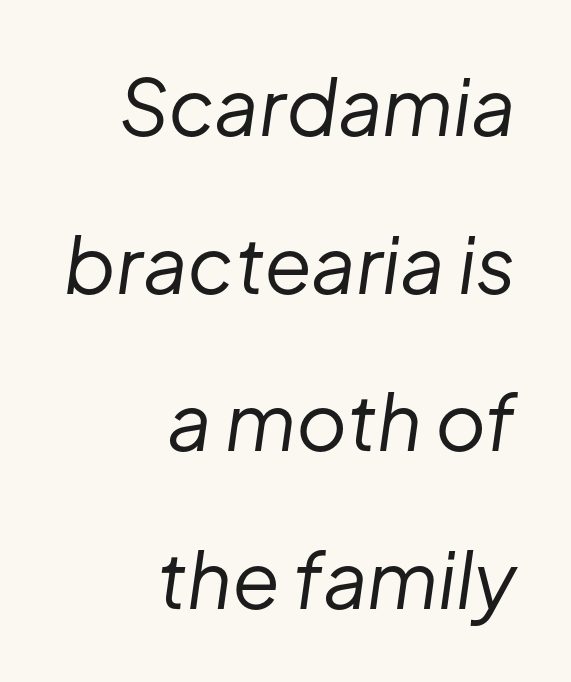
{"italic": "yes", "lean": "right", "slant_degrees": 8, "bold": "no", "weight": "regular", "width": "normal", "stroke_contrast": "low", "x_height": "medium", "monospaced": "no", "underline": "no", "align": "right", "line_spacing": "loose", "line_spacing_ratio": 2.02, "letter_spacing": "normal", "letter_spacing_em": 0.0, "glyph_px": 78}
